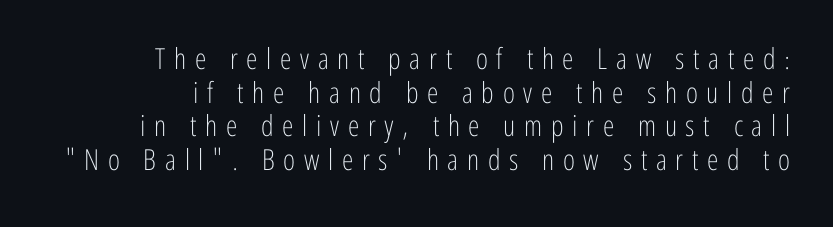
{"serif": "no", "italic": "no", "bold": "no", "weight": "light", "width": "condensed", "stroke_contrast": "low", "x_height": "medium", "monospaced": "no", "underline": "no", "align": "right", "line_spacing_ratio": 1.16, "letter_spacing": "wide", "letter_spacing_em": 0.3, "glyph_px": 29}
